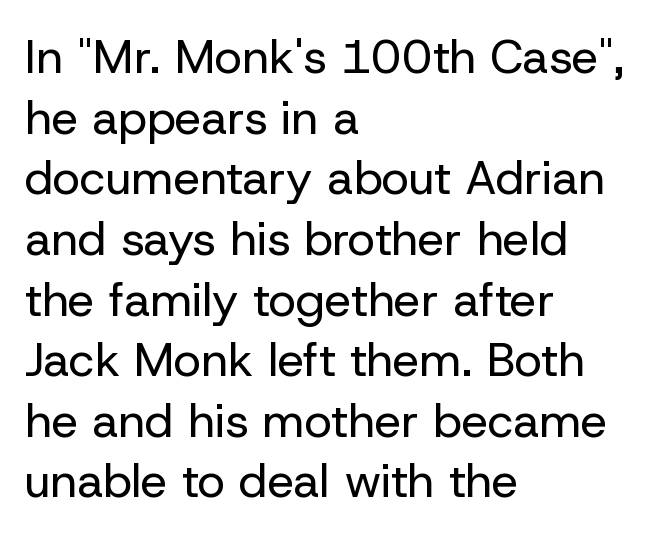
Q: Is the text bold? A: No.
Q: Is the text italic (slanted)? A: No, it is upright.
Q: Is the typeface a serif or a sans-serif typeface? A: Sans-serif.
Q: Is the text underlined? A: No.
Q: How is the paragraph aligned? A: Left-aligned.
Q: Is the spacing between letters normal or unusually wide? A: Normal.
Q: Is the spacing between lines tight, normal or loose? A: Normal.
Q: Width (condensed, normal, or wide)? A: Normal.
Q: Stroke contrast? A: Low.
Q: x-height? A: Medium.
Q: Monospaced? A: No.
